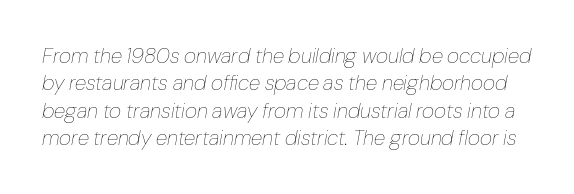
The image shows 21 px text type, italic (leaning right); set normal line spacing (1.3x), normal letter spacing, not underlined.
